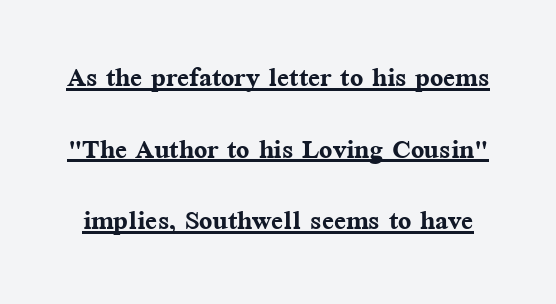
Q: Is the text bold? A: Yes.
Q: Is the text italic (slanted)? A: No, it is upright.
Q: Is the typeface a serif or a sans-serif typeface? A: Serif.
Q: Is the text underlined? A: Yes.
Q: Is the spacing between letters normal or unusually wide? A: Normal.
Q: Is the spacing between lines tight, normal or loose? A: Loose.
Q: Width (condensed, normal, or wide)? A: Normal.
Q: Stroke contrast? A: Medium.
Q: x-height? A: Medium.
Q: Monospaced? A: No.
